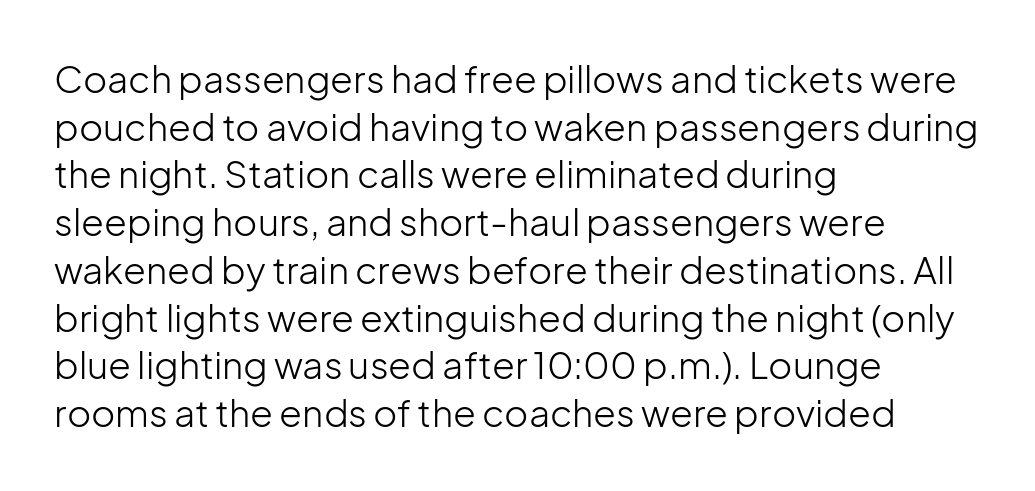
The letters advance in unequal steps, a hallmark of proportional type. Posture: straight, roman, zero tilt. This block has exactly the height ordinary leading produces. Left-aligned paragraph, ragged on the right. To sum up the face: it is a sans, with no serifs.
